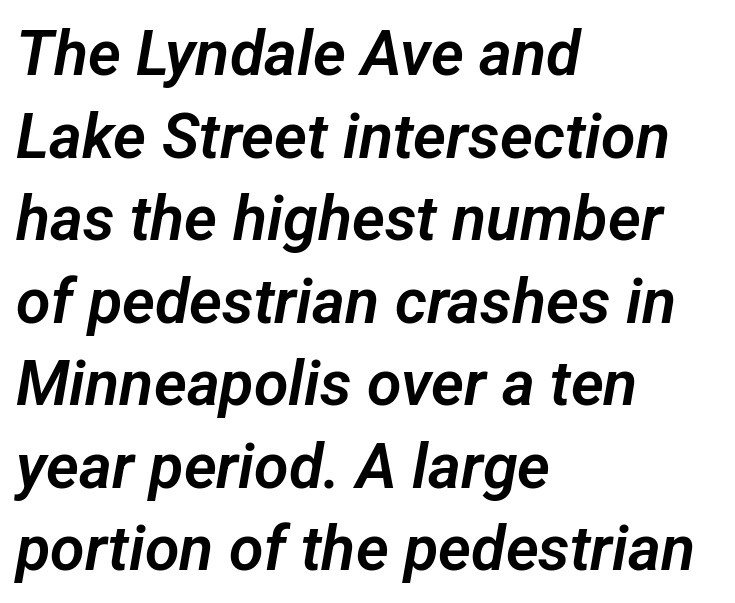
Q: Is the typeface a serif or a sans-serif typeface? A: Sans-serif.
Q: Is the text underlined? A: No.
Q: How is the paragraph aligned? A: Left-aligned.
Q: Is the spacing between letters normal or unusually wide? A: Normal.
Q: Is the spacing between lines tight, normal or loose? A: Normal.
Q: Width (condensed, normal, or wide)? A: Normal.
Q: Stroke contrast? A: Low.
Q: x-height? A: Medium.
Q: Monospaced? A: No.
